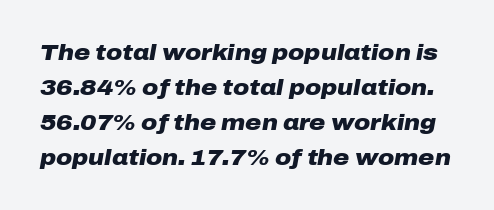
The image shows 22 px bold type, italic (leaning right); set normal line spacing (1.59x), normal letter spacing, not underlined.
